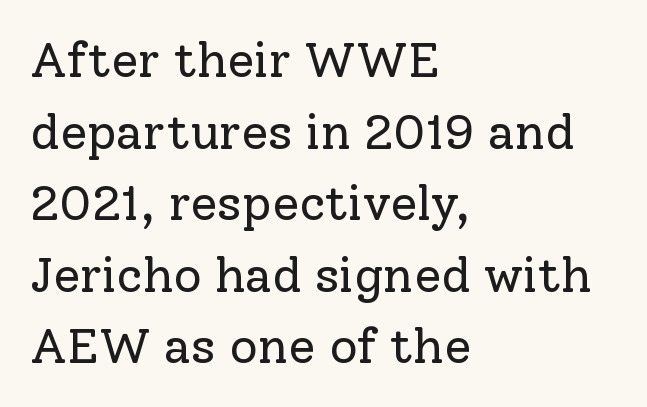
Spacing between characters is what you'd get straight out of the box. Honestly, the row spacing looks completely unremarkable. Do the characters align in a grid? No, the font is proportional. Weight: in the light-to-regular range. Is the block centered? No — it sits flush against the left margin. The zone under the glyphs is completely vacant.
